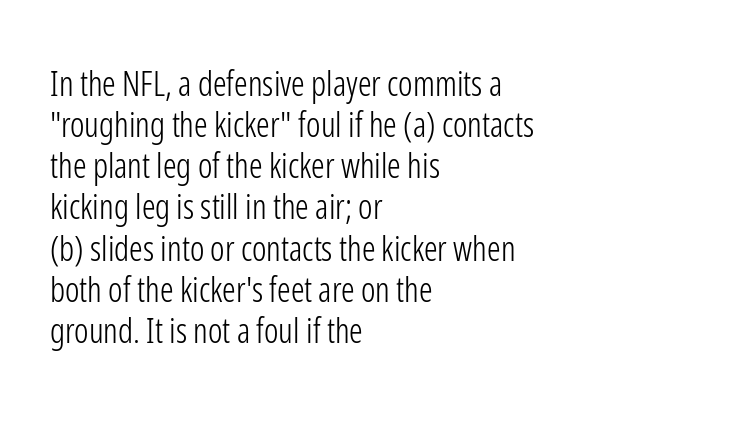
{"serif": "no", "italic": "no", "bold": "no", "weight": "light", "width": "condensed", "stroke_contrast": "low", "x_height": "medium", "monospaced": "no", "underline": "no", "align": "left", "line_spacing_ratio": 1.21, "letter_spacing": "normal", "letter_spacing_em": 0.0, "glyph_px": 34}
